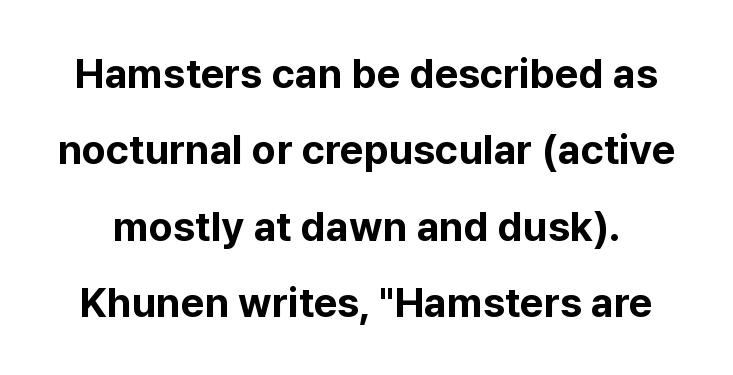
The image shows 41 px bold sans-serif type, upright; set line spacing 1.86x, normal letter spacing, not underlined; low stroke contrast and a medium x-height.
